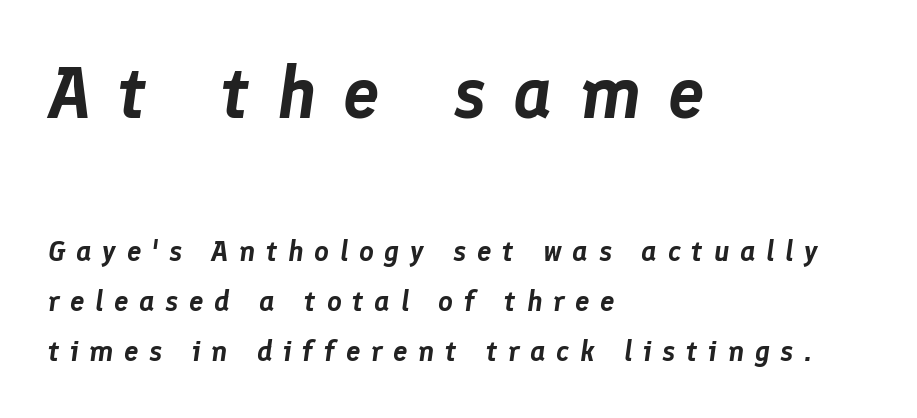
{"italic": "yes", "lean": "right", "slant_degrees": 8, "width": "normal", "stroke_contrast": "low", "x_height": "medium", "monospaced": "no", "underline": "no", "align": "left", "line_spacing_ratio": 1.73, "letter_spacing": "wide", "letter_spacing_em": 0.36, "larger_block": "first", "size_ratio": 2.52, "glyph_px": 73}
